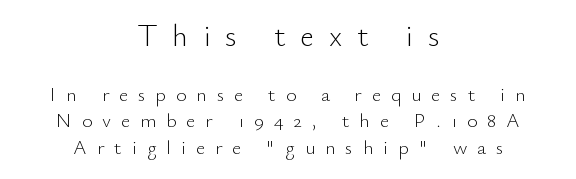
{"serif": "no", "italic": "no", "bold": "no", "weight": "light", "width": "normal", "stroke_contrast": "low", "x_height": "small", "monospaced": "no", "underline": "no", "align": "center", "line_spacing": "normal", "line_spacing_ratio": 1.33, "letter_spacing": "wide", "letter_spacing_em": 0.5, "larger_block": "first", "size_ratio": 1.5, "glyph_px": 30}
